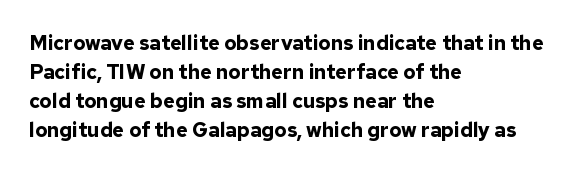
Style check: upright. The block of text has a typical density, with ordinary space between rows. The words here are not underlined. The paragraph shown leans on its left margin. The gaps between neighbouring characters are ordinary and unremarkable.
